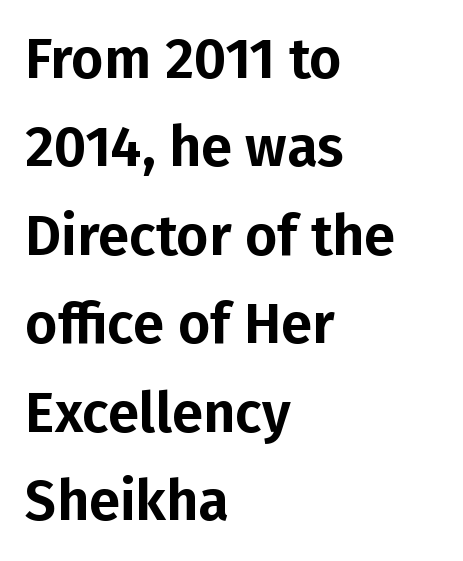
The image shows 56 px sans-serif type, upright; set left-aligned, normal line spacing (1.58x), normal letter spacing, not underlined; low stroke contrast and a medium x-height.
